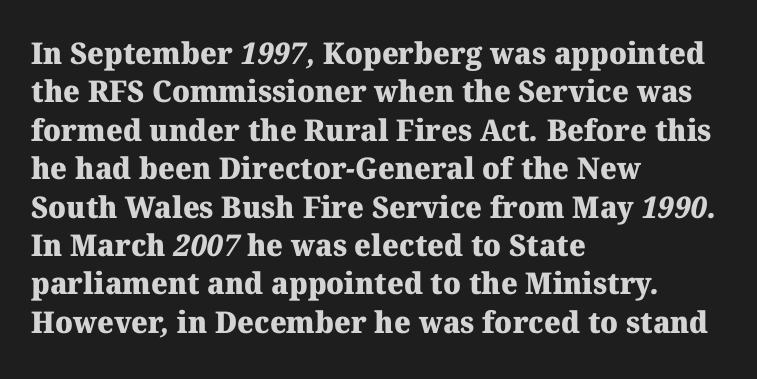
Is there much room between lines? A standard amount, neither cramped nor airy. Caption: multi-line text, flush left, ragged right. Observe the ordinary spacing: letters are neighbours, not strangers. Is this a fixed-width face? No — the glyphs have proportional, varying widths. You can tell from the footed stems that serif type was used.
